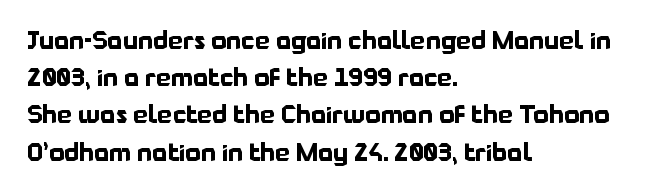
The passage shown has conventional tracking throughout. Underline: absent. The lines in this sample share a left origin and differ only in where they stop. These lines carry a lot of weight — the face is fully bold. Leading: standard. Characters remain perfectly vertical along every line.
